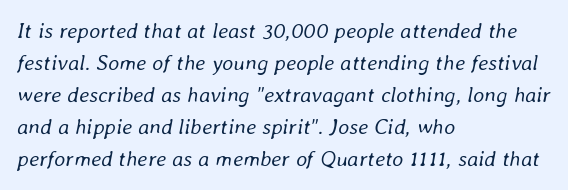
{"italic": "yes", "lean": "right", "slant_degrees": 8, "bold": "no", "underline": "no", "align": "left", "line_spacing": "normal", "line_spacing_ratio": 1.46, "letter_spacing": "normal", "letter_spacing_em": 0.0, "glyph_px": 22}
